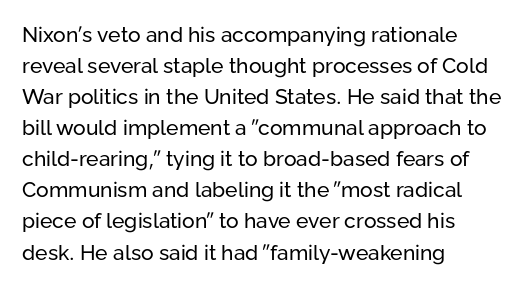
The image shows 21 px text type, upright; set left-aligned, normal line spacing (1.48x), normal letter spacing, not underlined.
